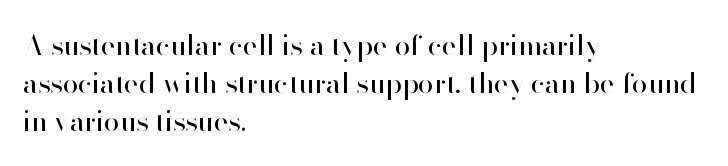
{"serif": "no", "italic": "no", "bold": "no", "weight": "regular", "width": "normal", "stroke_contrast": "high", "x_height": "small", "monospaced": "no", "underline": "no", "align": "left", "line_spacing": "normal", "line_spacing_ratio": 1.35, "letter_spacing": "normal", "letter_spacing_em": 0.0, "glyph_px": 28}
